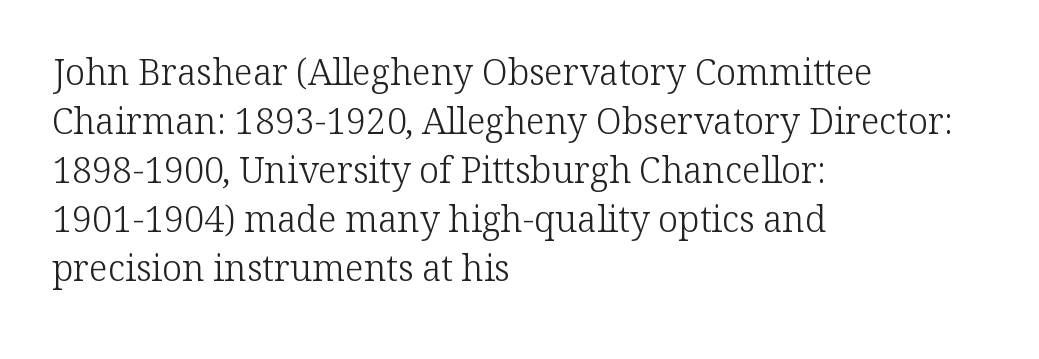
Weight: regular or lighter. The paragraph has a hard left edge and a soft right edge. Check under the words: just untouched page. The font's upright variant was chosen for this text. The passage shown has conventional tracking throughout. The letters advance in unequal steps, a hallmark of proportional type.
